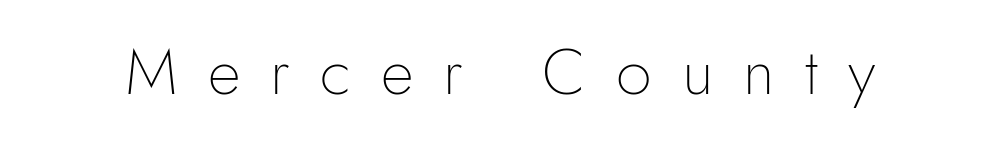
{"serif": "no", "italic": "no", "bold": "no", "weight": "thin", "width": "normal", "stroke_contrast": "low", "x_height": "small", "monospaced": "no", "underline": "no", "letter_spacing": "wide", "letter_spacing_em": 0.47, "glyph_px": 64}
